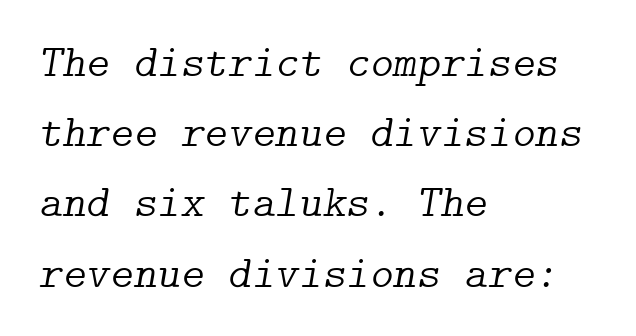
Q: Is the text bold? A: No.
Q: Is the text italic (slanted)? A: Yes, it leans right by about 9 degrees.
Q: Is the typeface a serif or a sans-serif typeface? A: Serif.
Q: Is the text underlined? A: No.
Q: How is the paragraph aligned? A: Left-aligned.
Q: Is the spacing between letters normal or unusually wide? A: Normal.
Q: Is the spacing between lines tight, normal or loose? A: Normal.
Q: Width (condensed, normal, or wide)? A: Normal.
Q: Stroke contrast? A: Low.
Q: x-height? A: Medium.
